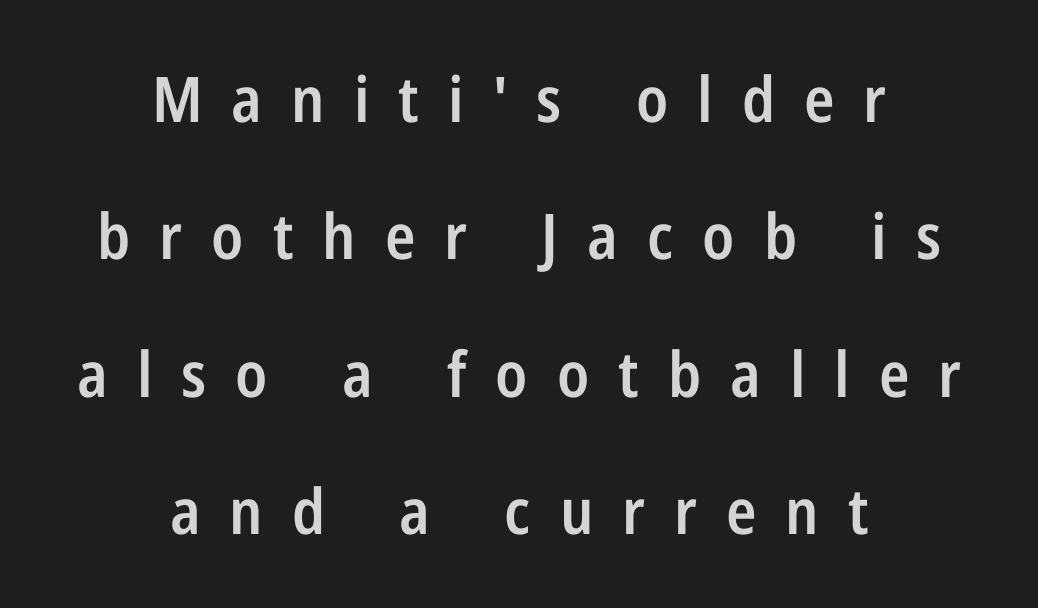
The image shows 63 px semibold, condensed sans-serif type, upright; set centered, loose line spacing (2.18x), unusually wide letter spacing (+0.46 em), not underlined; low stroke contrast and a medium x-height.
